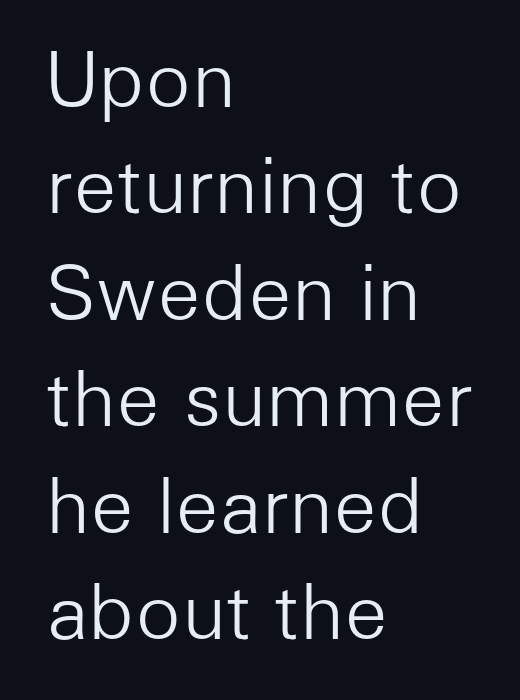
Q: Is the text bold? A: No.
Q: Is the text italic (slanted)? A: No, it is upright.
Q: Is the typeface a serif or a sans-serif typeface? A: Sans-serif.
Q: Is the text underlined? A: No.
Q: How is the paragraph aligned? A: Left-aligned.
Q: Is the spacing between letters normal or unusually wide? A: Normal.
Q: Is the spacing between lines tight, normal or loose? A: Normal.
Q: Width (condensed, normal, or wide)? A: Normal.
Q: Stroke contrast? A: Low.
Q: x-height? A: Medium.
Q: Monospaced? A: No.
